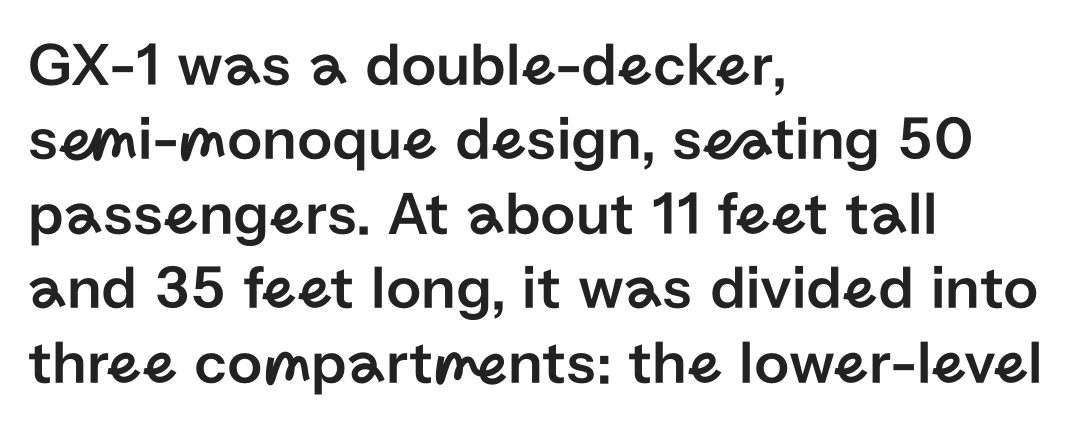
Q: Is the text italic (slanted)? A: No, it is upright.
Q: Is the typeface a serif or a sans-serif typeface? A: Sans-serif.
Q: Is the text underlined? A: No.
Q: How is the paragraph aligned? A: Left-aligned.
Q: Is the spacing between letters normal or unusually wide? A: Normal.
Q: Width (condensed, normal, or wide)? A: Normal.
Q: Stroke contrast? A: Low.
Q: x-height? A: Medium.
Q: Monospaced? A: No.
